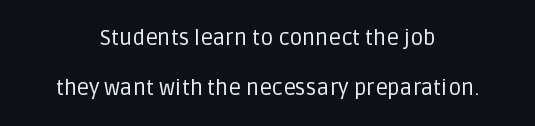
No chunkiness to these letters — they're not bold. The passage shown stacks its lines with a broad gap. Clear beneath every line of the passage. Here the glyphs are tracked normally, forming tight word shapes. Notice how the stems are strictly vertical — no italics here. These lines stack symmetrically, like a column narrowing and widening about its center.
